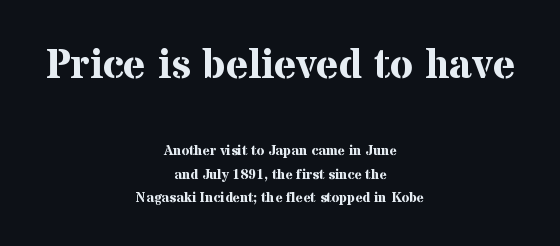
{"serif": "yes", "italic": "no", "bold": "yes", "weight": "bold", "width": "normal", "stroke_contrast": "medium", "x_height": "medium", "monospaced": "no", "underline": "no", "align": "center", "line_spacing": "normal", "line_spacing_ratio": 1.68, "letter_spacing": "normal", "letter_spacing_em": 0.0, "larger_block": "first", "size_ratio": 3.0, "glyph_px": 42}
